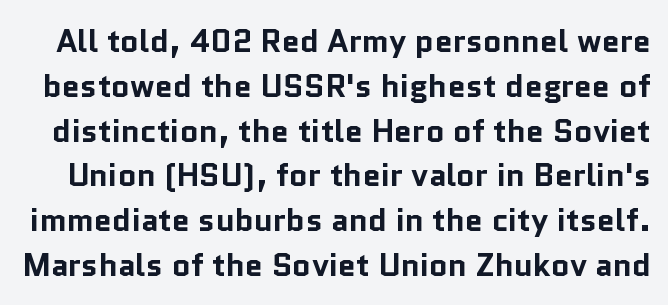
The image shows 32 px bold sans-serif type, upright; set normal line spacing (1.4x), normal letter spacing, not underlined; low stroke contrast and a medium x-height.
